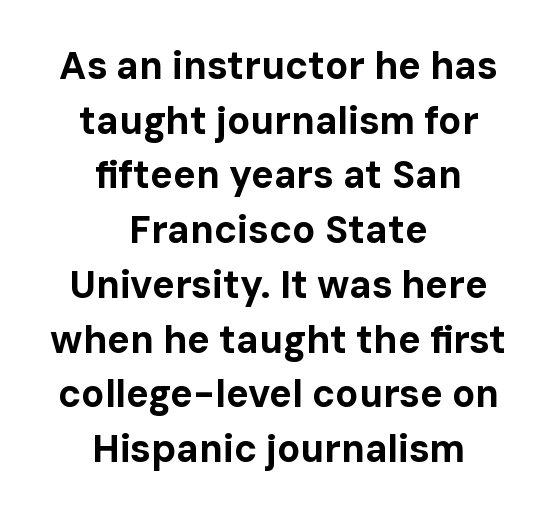
{"serif": "no", "italic": "no", "bold": "yes", "weight": "bold", "width": "normal", "stroke_contrast": "low", "x_height": "medium", "monospaced": "no", "underline": "no", "align": "center", "line_spacing": "normal", "line_spacing_ratio": 1.44, "letter_spacing": "normal", "letter_spacing_em": 0.0, "glyph_px": 38}
